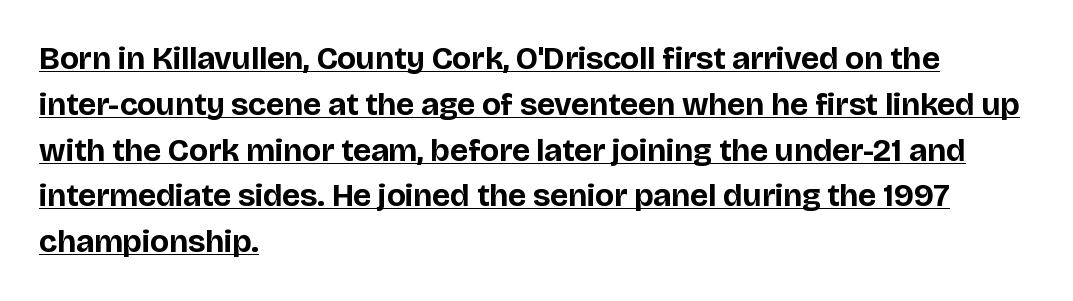
Q: Is the text bold? A: Yes.
Q: Is the text italic (slanted)? A: No, it is upright.
Q: Is the typeface a serif or a sans-serif typeface? A: Sans-serif.
Q: Is the text underlined? A: Yes.
Q: How is the paragraph aligned? A: Left-aligned.
Q: Is the spacing between letters normal or unusually wide? A: Normal.
Q: Is the spacing between lines tight, normal or loose? A: Normal.
Q: Width (condensed, normal, or wide)? A: Normal.
Q: Stroke contrast? A: Low.
Q: x-height? A: Large.
Q: Monospaced? A: No.
